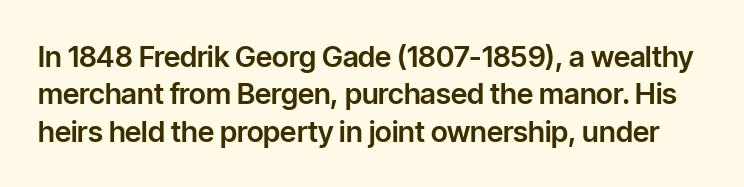
{"serif": "no", "italic": "no", "width": "normal", "stroke_contrast": "low", "x_height": "medium", "monospaced": "no", "underline": "no", "line_spacing": "normal", "line_spacing_ratio": 1.29, "letter_spacing": "normal", "letter_spacing_em": 0.0, "glyph_px": 29}
